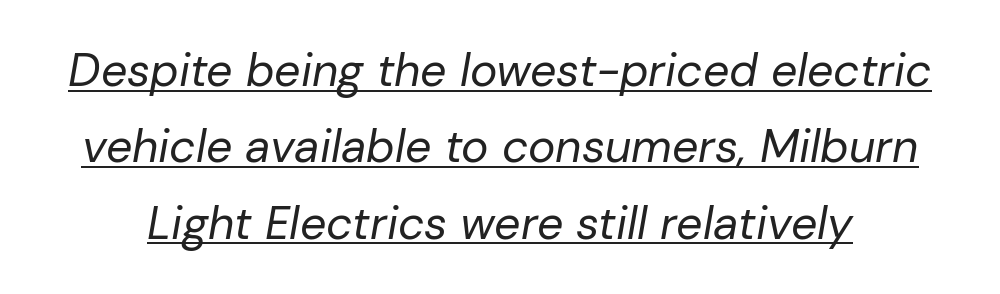
{"italic": "yes", "lean": "right", "slant_degrees": 10, "bold": "no", "weight": "regular", "width": "normal", "stroke_contrast": "low", "x_height": "medium", "monospaced": "no", "underline": "yes", "line_spacing": "normal", "line_spacing_ratio": 1.66, "letter_spacing": "normal", "letter_spacing_em": 0.0, "glyph_px": 46}
